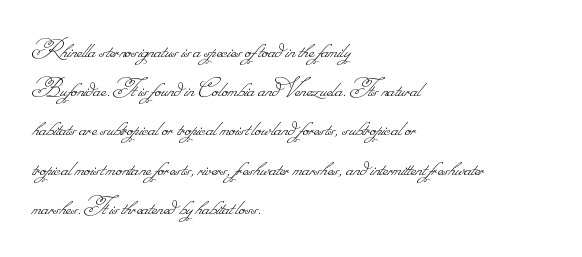
The image shows 28 px thin type; set left-aligned, normal line spacing (1.4x), normal letter spacing, not underlined; low stroke contrast.
